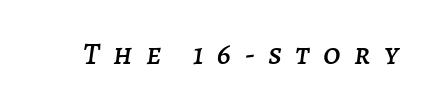
The image shows 31 px text type, italic (leaning right); set unusually wide letter spacing (+0.44 em), not underlined; low stroke contrast and a large x-height.
